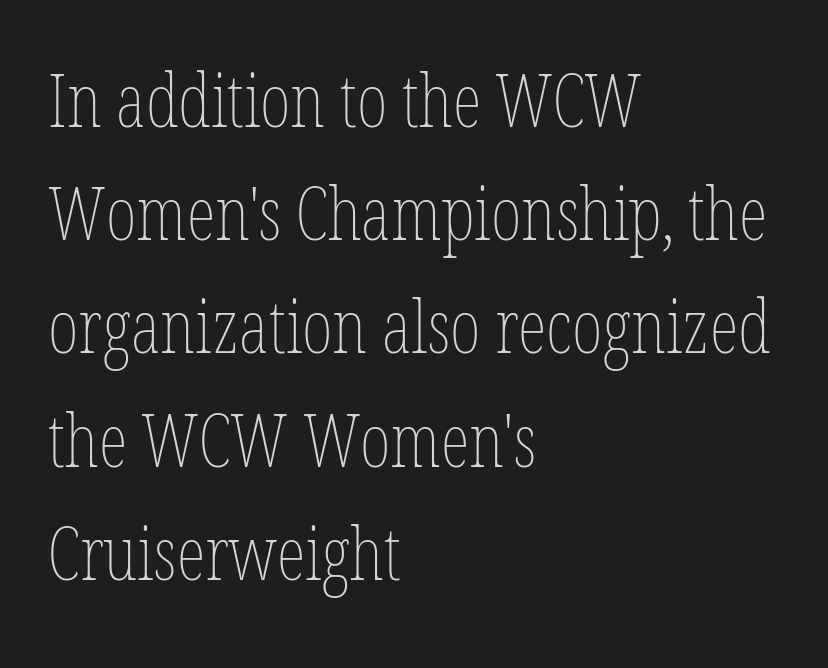
The image shows 74 px thin, condensed type, upright; set left-aligned, normal line spacing (1.53x), normal letter spacing, not underlined; low stroke contrast and a medium x-height.
